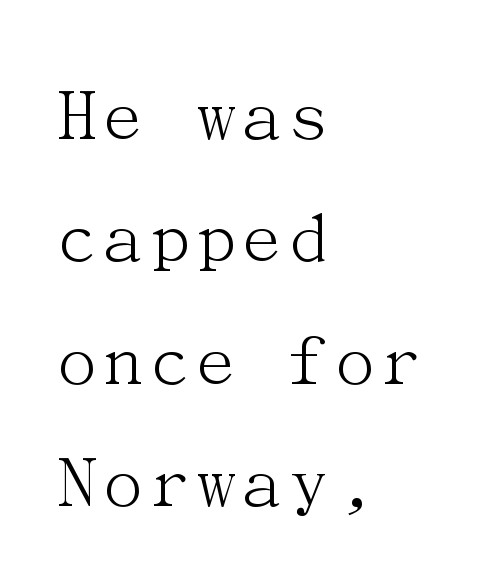
Q: Is the text bold? A: No.
Q: Is the text italic (slanted)? A: No, it is upright.
Q: Is the typeface a serif or a sans-serif typeface? A: Serif.
Q: Is the text underlined? A: No.
Q: How is the paragraph aligned? A: Left-aligned.
Q: Is the spacing between letters normal or unusually wide? A: Normal.
Q: Is the spacing between lines tight, normal or loose? A: Normal.
Q: Width (condensed, normal, or wide)? A: Normal.
Q: Stroke contrast? A: Medium.
Q: x-height? A: Medium.
